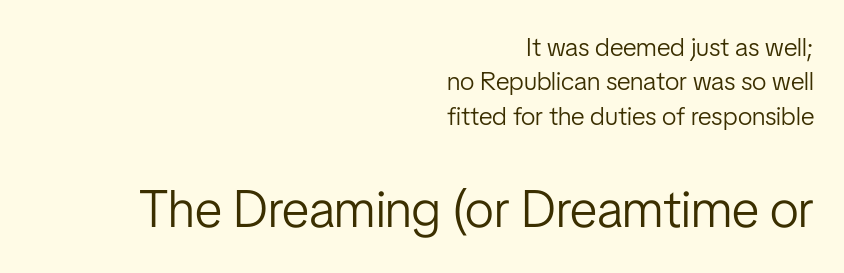
Inter-character spacing is left at the font's built-in metrics. The specimen omits any rule beneath the text block's lines. These lines are rendered in a variable-pitch font. The passage is arranged like a letterhead date or caption credit — flush right.
